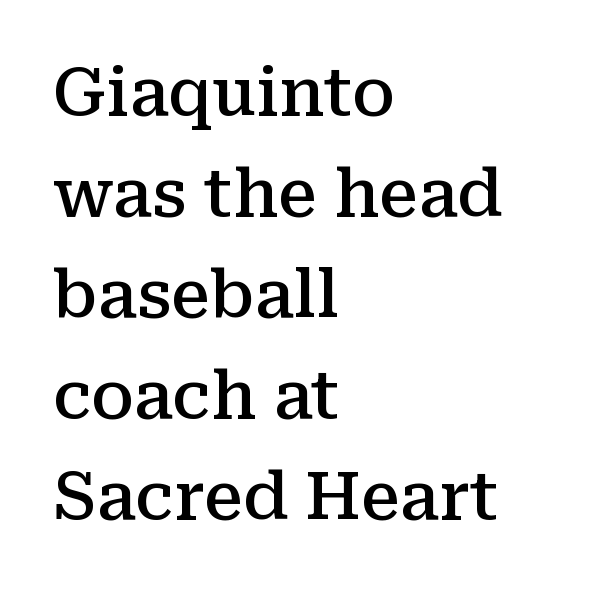
Q: Is the text bold? A: Semi-bold.
Q: Is the text italic (slanted)? A: No, it is upright.
Q: Is the typeface a serif or a sans-serif typeface? A: Serif.
Q: Is the text underlined? A: No.
Q: How is the paragraph aligned? A: Left-aligned.
Q: Is the spacing between letters normal or unusually wide? A: Normal.
Q: Is the spacing between lines tight, normal or loose? A: Normal.
Q: Width (condensed, normal, or wide)? A: Normal.
Q: Stroke contrast? A: Medium.
Q: x-height? A: Medium.
Q: Monospaced? A: No.
